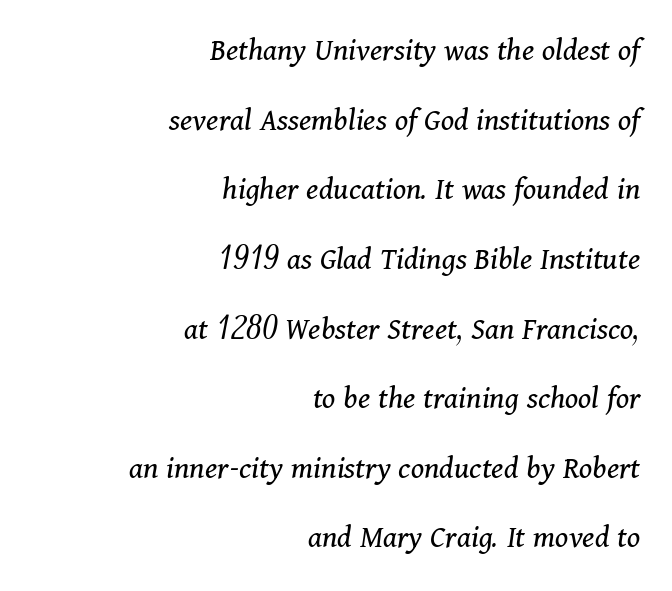
You could call the tracking neutral — neither tight nor loose. Has an underline been added? It has not. In CSS terms this would be text-align: right. Think of a printed novel: that variable character pitch is what you see here. The whole block is typeset with a tilt.
